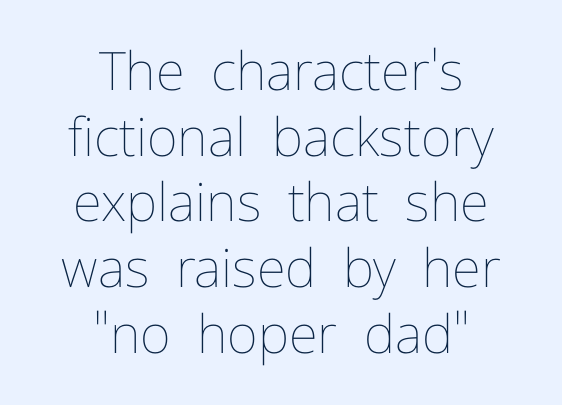
Q: Is the text bold? A: No.
Q: Is the text italic (slanted)? A: No, it is upright.
Q: Is the text underlined? A: No.
Q: How is the paragraph aligned? A: Centered.
Q: Is the spacing between letters normal or unusually wide? A: Normal.
Q: Width (condensed, normal, or wide)? A: Normal.
Q: Stroke contrast? A: Low.
Q: x-height? A: Medium.
Q: Monospaced? A: No.
